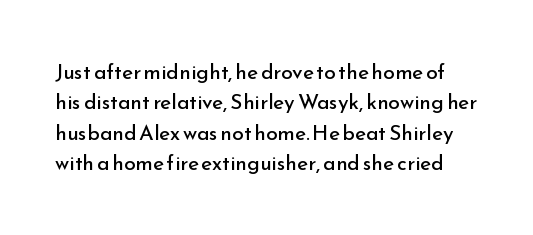
The line texture is even and compact thanks to regular tracking. Rows of type keep a routine distance in the vertical direction. The space directly below the letters is spotless. The letters stand upright; this is a roman face. The strokes carry an ordinary text weight at most.
